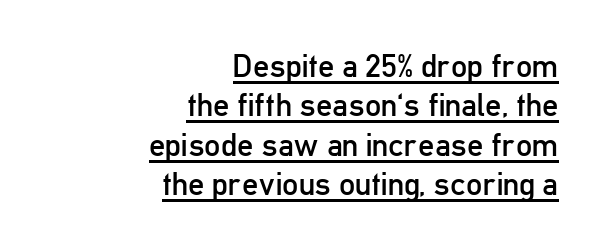
Q: Is the text bold? A: No.
Q: Is the text italic (slanted)? A: No, it is upright.
Q: Is the typeface a serif or a sans-serif typeface? A: Sans-serif.
Q: Is the text underlined? A: Yes.
Q: How is the paragraph aligned? A: Right-aligned.
Q: Is the spacing between letters normal or unusually wide? A: Normal.
Q: Width (condensed, normal, or wide)? A: Condensed.
Q: Stroke contrast? A: Low.
Q: x-height? A: Medium.
Q: Monospaced? A: No.
